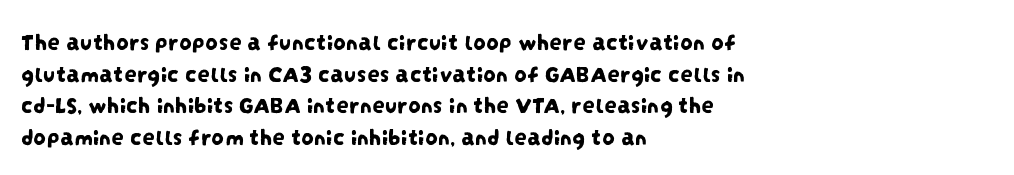
Q: Is the text underlined? A: No.
Q: How is the paragraph aligned? A: Left-aligned.
Q: Is the spacing between letters normal or unusually wide? A: Normal.
Q: Is the spacing between lines tight, normal or loose? A: Normal.
